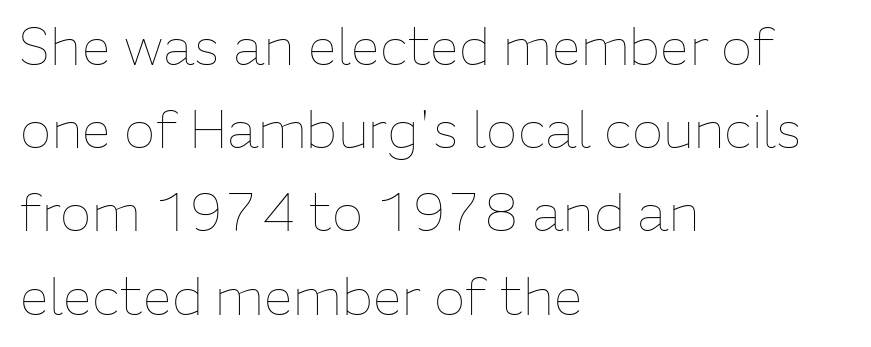
Q: Is the text bold? A: No.
Q: Is the text italic (slanted)? A: No, it is upright.
Q: Is the text underlined? A: No.
Q: How is the paragraph aligned? A: Left-aligned.
Q: Is the spacing between letters normal or unusually wide? A: Normal.
Q: Is the spacing between lines tight, normal or loose? A: Normal.
Q: Width (condensed, normal, or wide)? A: Normal.
Q: Stroke contrast? A: Low.
Q: x-height? A: Medium.
Q: Monospaced? A: No.
